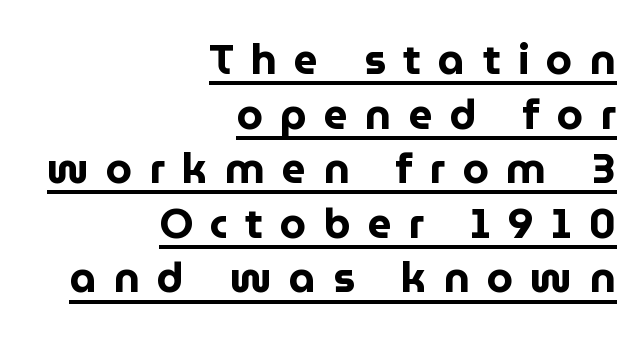
Q: Is the text bold? A: Yes.
Q: Is the text italic (slanted)? A: No, it is upright.
Q: Is the typeface a serif or a sans-serif typeface? A: Sans-serif.
Q: Is the text underlined? A: Yes.
Q: How is the paragraph aligned? A: Right-aligned.
Q: Is the spacing between letters normal or unusually wide? A: Unusually wide.
Q: Is the spacing between lines tight, normal or loose? A: Normal.
Q: Width (condensed, normal, or wide)? A: Normal.
Q: Stroke contrast? A: Low.
Q: x-height? A: Medium.
Q: Monospaced? A: No.
